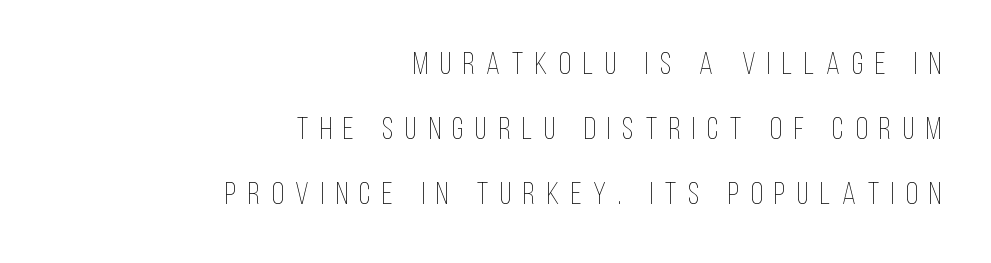
Q: Is the text bold? A: No.
Q: Is the text italic (slanted)? A: No, it is upright.
Q: Is the text underlined? A: No.
Q: How is the paragraph aligned? A: Right-aligned.
Q: Is the spacing between letters normal or unusually wide? A: Unusually wide.
Q: Is the spacing between lines tight, normal or loose? A: Loose.
Q: Width (condensed, normal, or wide)? A: Condensed.
Q: Stroke contrast? A: Low.
Q: x-height? A: Large.
Q: Monospaced? A: No.
